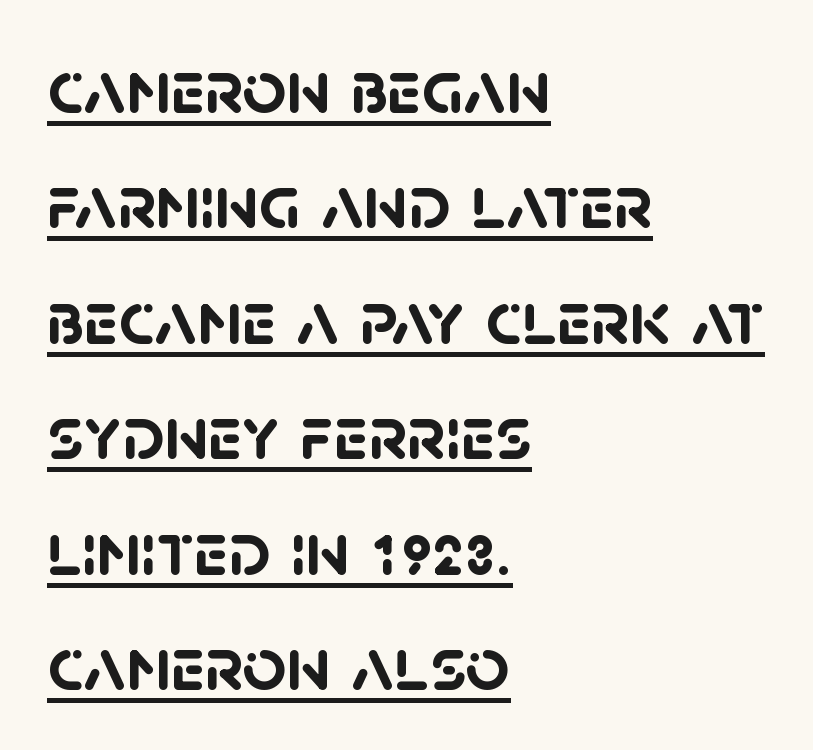
The image shows 77 px semibold sans-serif type; set left-aligned, normal line spacing (1.5x), normal letter spacing, underlined; low stroke contrast and a large x-height.
